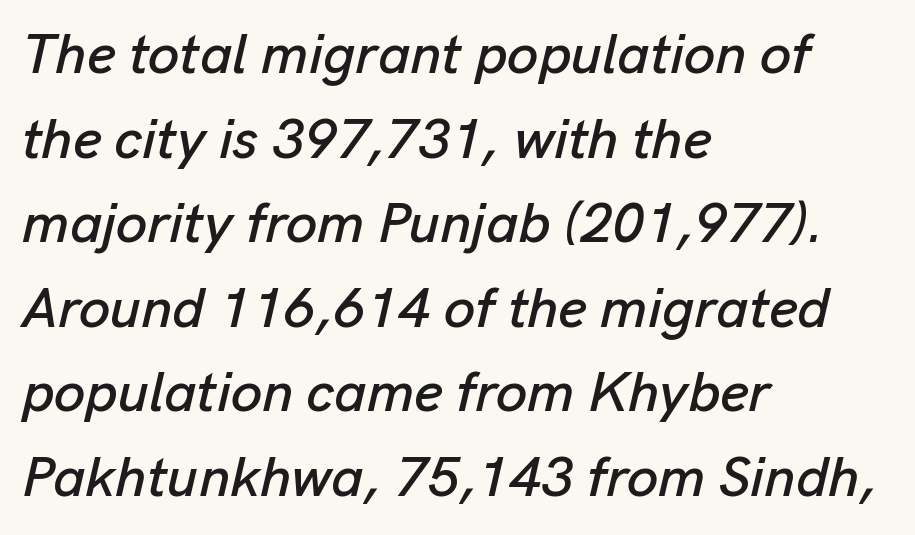
The image shows 56 px text type, italic (leaning right); set left-aligned, normal line spacing (1.51x), normal letter spacing, not underlined; low stroke contrast and a medium x-height.
